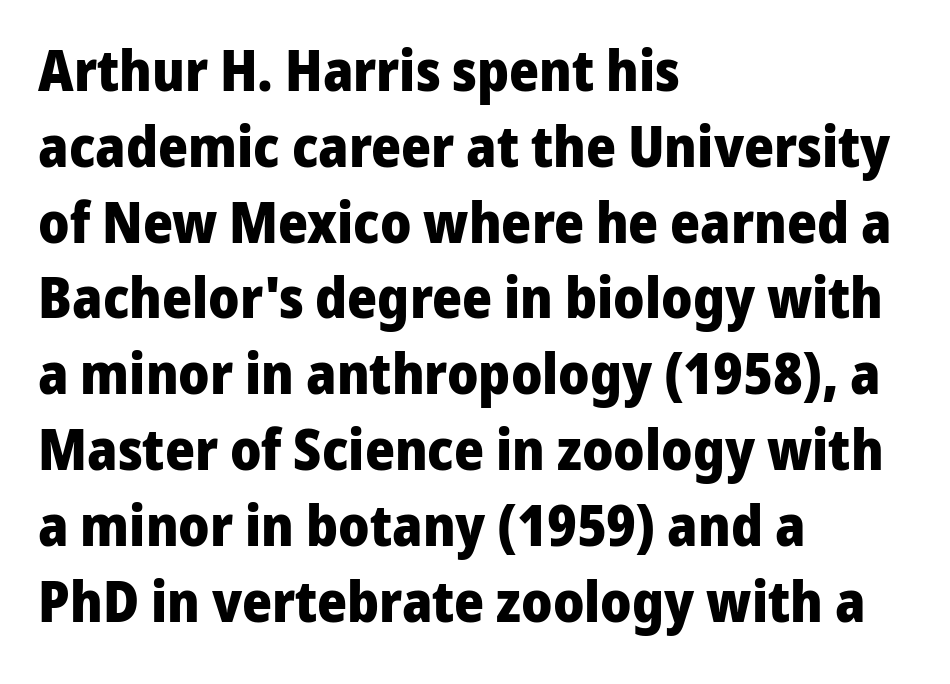
Unlike italic type, these characters show no tilt at all. Line starts are locked; line ends wander. Successive baselines arrive at the customary interval. Plain, unruled lines of type.
